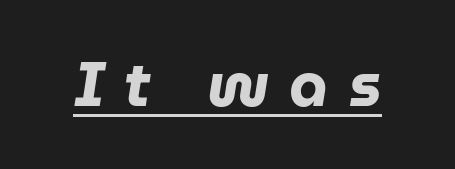
{"italic": "yes", "lean": "right", "slant_degrees": 9, "bold": "yes", "weight": "heavy", "width": "normal", "stroke_contrast": "low", "x_height": "medium", "monospaced": "no", "underline": "yes", "letter_spacing": "wide", "letter_spacing_em": 0.32, "glyph_px": 62}
